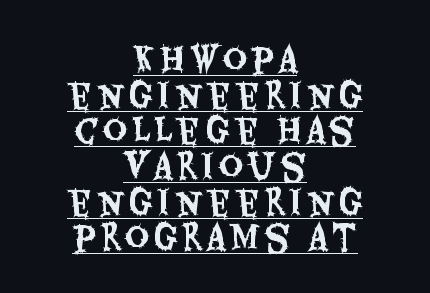
{"serif": "no", "italic": "no", "width": "condensed", "stroke_contrast": "medium", "x_height": "large", "monospaced": "no", "underline": "yes", "align": "center", "line_spacing": "tight", "line_spacing_ratio": 1.08, "glyph_px": 33}
